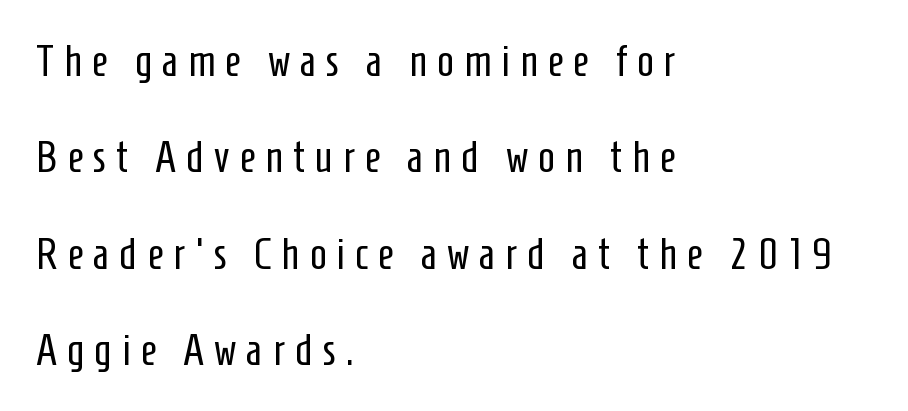
The image shows 44 px regular-weight, condensed sans-serif type, upright; set left-aligned, loose line spacing (2.19x), unusually wide letter spacing (+0.23 em), not underlined; low stroke contrast and a medium x-height.
